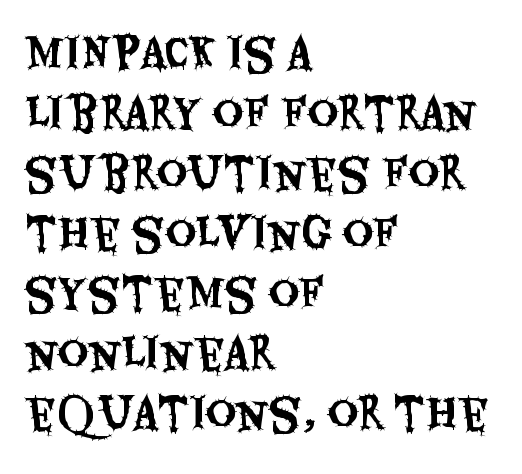
The image shows 42 px condensed sans-serif type, upright; set left-aligned, normal line spacing (1.43x), normal letter spacing, not underlined; medium stroke contrast and a large x-height.
